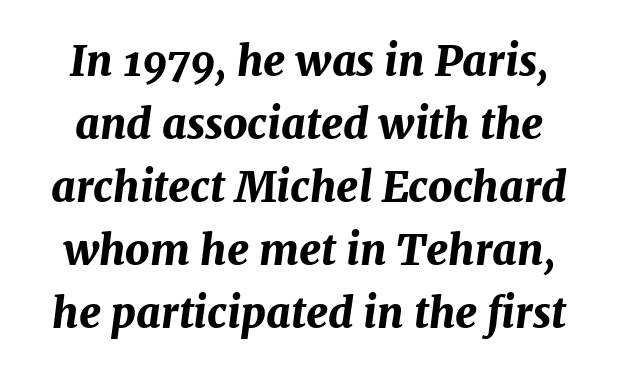
{"italic": "yes", "lean": "right", "slant_degrees": 7, "bold": "yes", "weight": "bold", "width": "normal", "stroke_contrast": "medium", "x_height": "medium", "monospaced": "no", "underline": "no", "line_spacing": "normal", "line_spacing_ratio": 1.5, "letter_spacing": "normal", "letter_spacing_em": 0.0, "glyph_px": 42}
